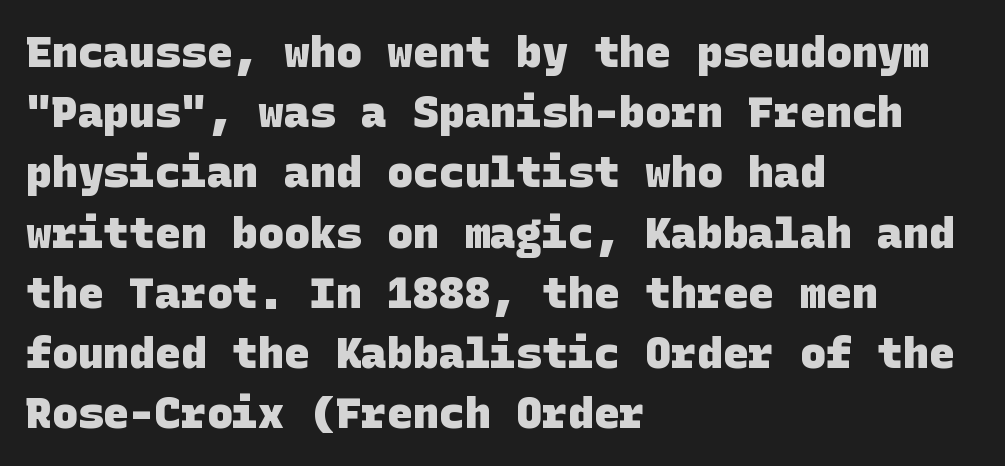
{"serif": "no", "bold": "yes", "weight": "heavy", "width": "normal", "stroke_contrast": "low", "x_height": "large", "underline": "no", "align": "left", "line_spacing": "normal", "line_spacing_ratio": 1.4, "letter_spacing": "normal", "letter_spacing_em": 0.0, "glyph_px": 43}
